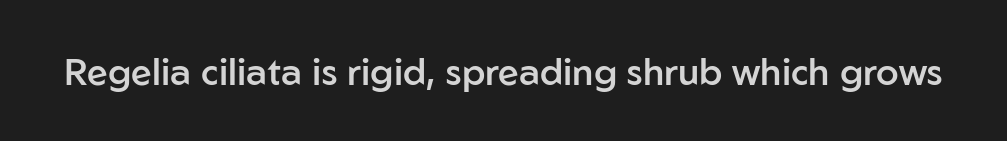
Q: Is the text bold? A: Semi-bold.
Q: Is the text italic (slanted)? A: No, it is upright.
Q: Is the typeface a serif or a sans-serif typeface? A: Sans-serif.
Q: Is the text underlined? A: No.
Q: Is the spacing between letters normal or unusually wide? A: Normal.
Q: Width (condensed, normal, or wide)? A: Normal.
Q: Stroke contrast? A: Low.
Q: x-height? A: Medium.
Q: Monospaced? A: No.
